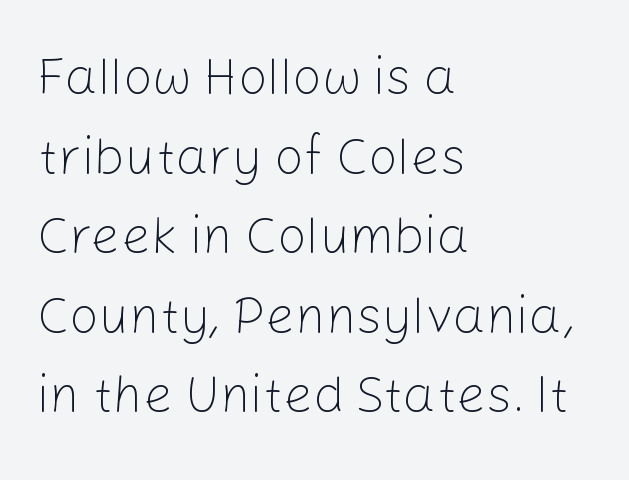
{"serif": "no", "italic": "no", "bold": "no", "weight": "light", "width": "normal", "stroke_contrast": "low", "x_height": "medium", "monospaced": "no", "underline": "no", "align": "left", "line_spacing": "normal", "line_spacing_ratio": 1.53, "letter_spacing": "normal", "letter_spacing_em": 0.0, "glyph_px": 52}
